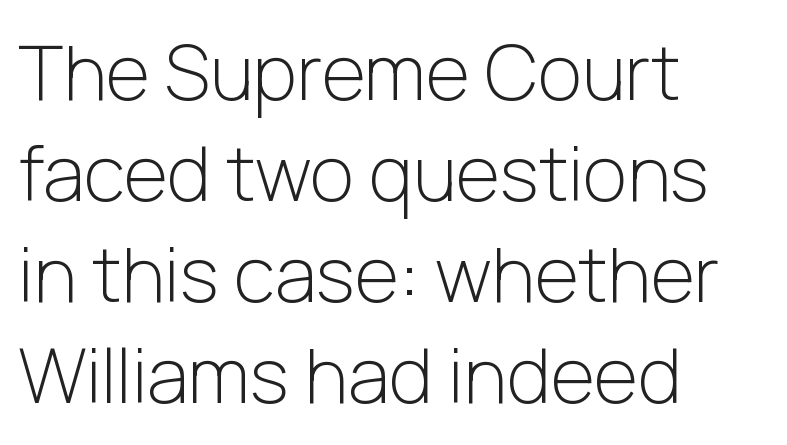
The image shows 76 px light sans-serif type, upright; set left-aligned, normal line spacing (1.33x), normal letter spacing, not underlined; low stroke contrast and a medium x-height.
